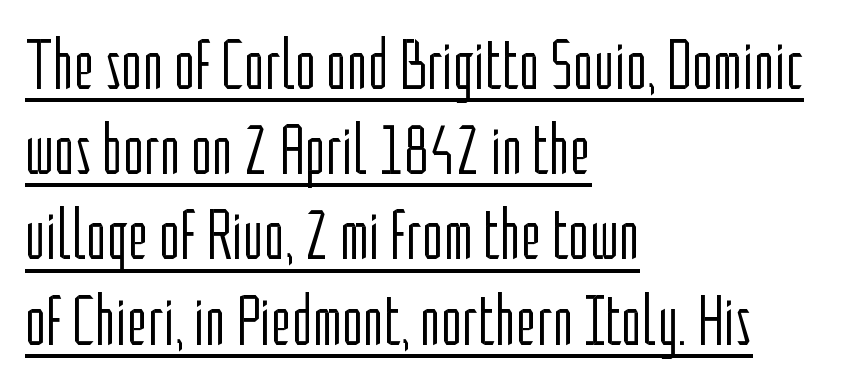
The image shows 71 px light, condensed sans-serif type, upright; set left-aligned, line spacing 1.2x, normal letter spacing, underlined; low stroke contrast and a medium x-height.
